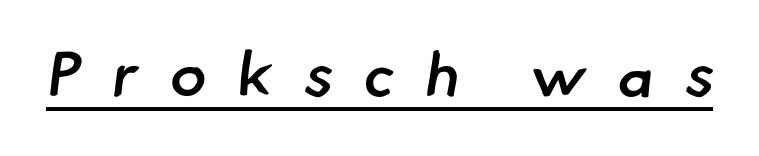
The image shows 63 px semibold sans-serif type; set unusually wide letter spacing (+0.47 em), underlined; low stroke contrast and a small x-height.
